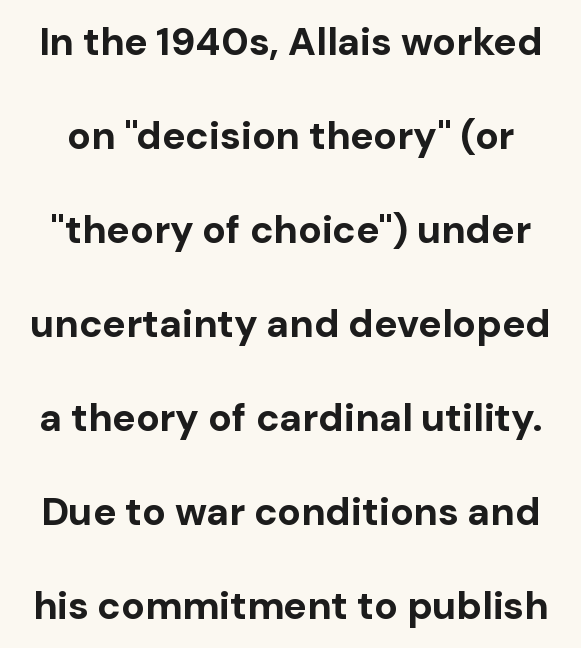
{"serif": "no", "italic": "no", "bold": "yes", "weight": "bold", "width": "normal", "stroke_contrast": "low", "x_height": "medium", "monospaced": "no", "underline": "no", "line_spacing": "loose", "line_spacing_ratio": 2.41, "letter_spacing": "normal", "letter_spacing_em": 0.0, "glyph_px": 39}
